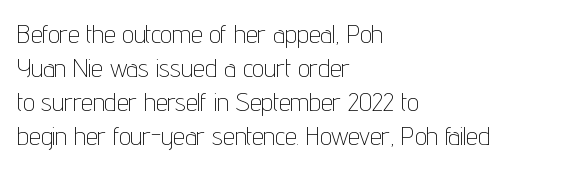
Q: Is the text bold? A: No.
Q: Is the text italic (slanted)? A: No, it is upright.
Q: Is the text underlined? A: No.
Q: How is the paragraph aligned? A: Left-aligned.
Q: Is the spacing between letters normal or unusually wide? A: Normal.
Q: Is the spacing between lines tight, normal or loose? A: Normal.
